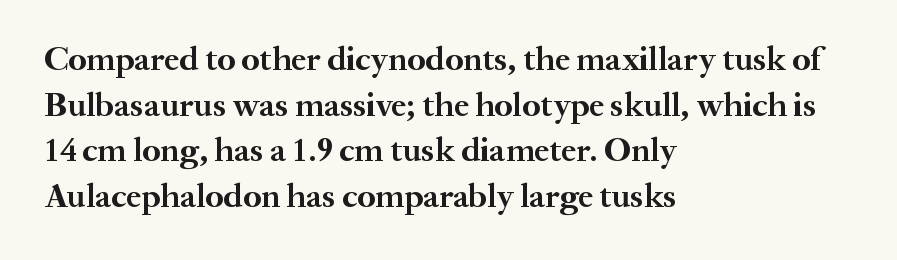
{"serif": "yes", "italic": "no", "bold": "yes", "weight": "semibold", "width": "normal", "stroke_contrast": "medium", "x_height": "small", "monospaced": "no", "underline": "no", "align": "left", "line_spacing": "normal", "line_spacing_ratio": 1.34, "letter_spacing": "normal", "letter_spacing_em": 0.0, "glyph_px": 34}
